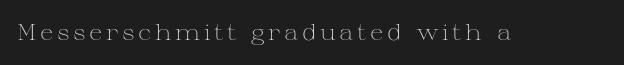
The image shows 22 px text type, upright; set not underlined.
